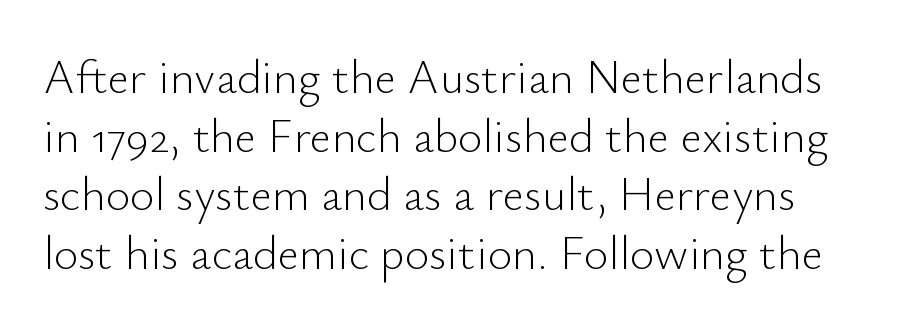
The image shows 47 px light sans-serif type, upright; set normal line spacing (1.25x), normal letter spacing, not underlined; low stroke contrast and a small x-height.
